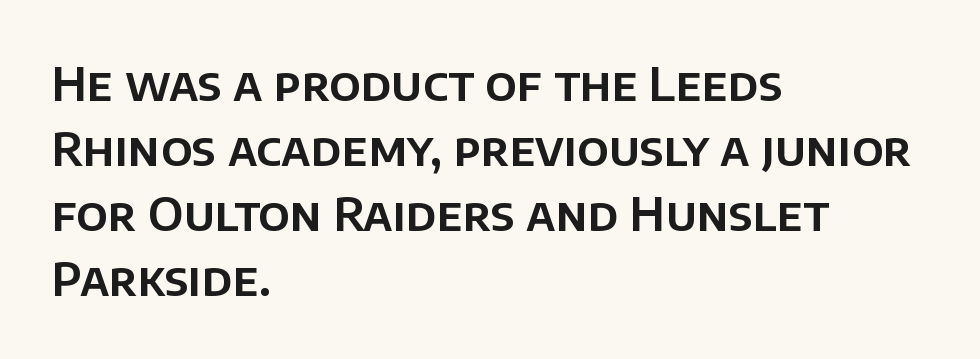
The image shows 47 px sans-serif type, upright; set left-aligned, normal line spacing (1.38x), normal letter spacing, not underlined; low stroke contrast and a large x-height.
